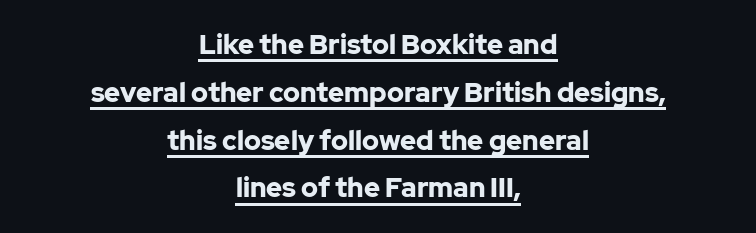
{"italic": "no", "bold": "yes", "underline": "yes", "align": "center", "line_spacing_ratio": 1.77, "letter_spacing": "normal", "letter_spacing_em": 0.0, "glyph_px": 27}
